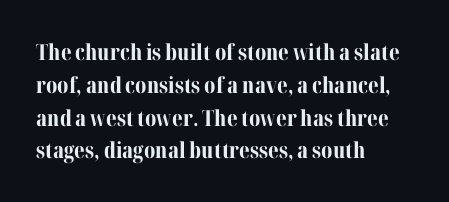
The image shows 22 px bold type, upright; set left-aligned, normal line spacing (1.49x), normal letter spacing, not underlined.
